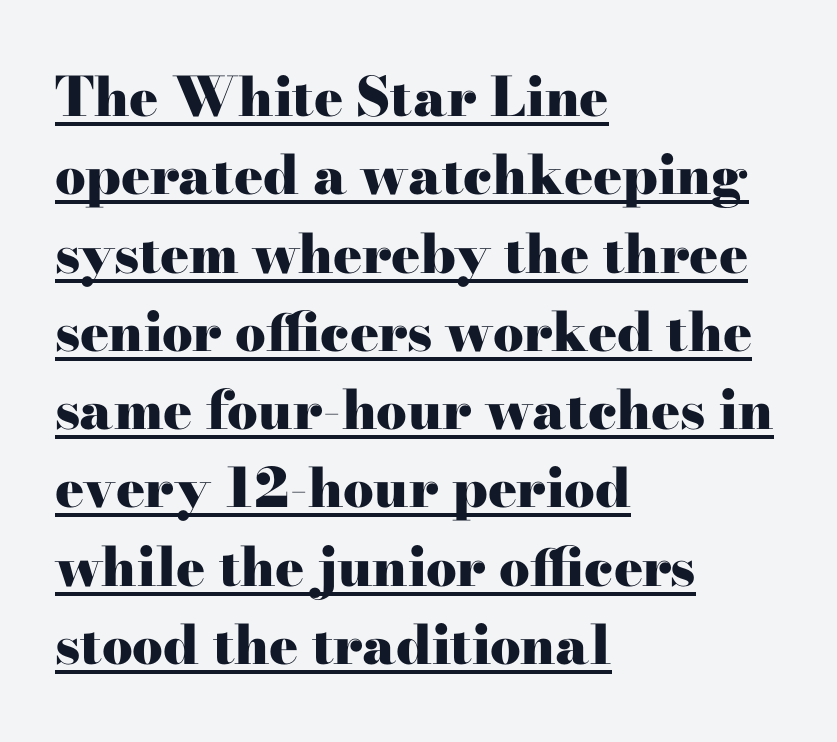
Heft: maximum for text — a bold. The sample's only ornament is a line tracing under the words. Tracking value appears to be zero — textbook default spacing. Each new line begins a customary step beneath the previous one. Small tapered or slab feet sit at the stroke ends, so this counts as serif. The font's upright variant was chosen for this text.
